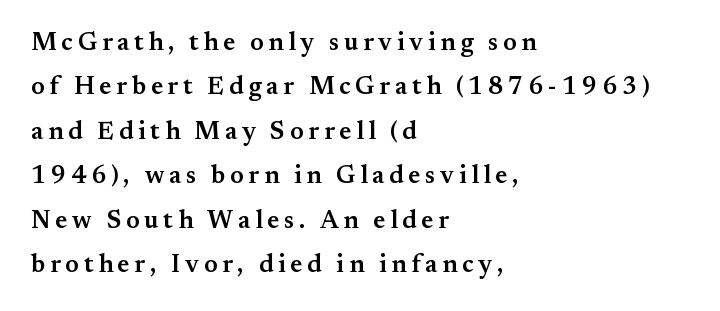
The image shows 25 px text type, upright; set left-aligned, line spacing 1.78x, not underlined.
